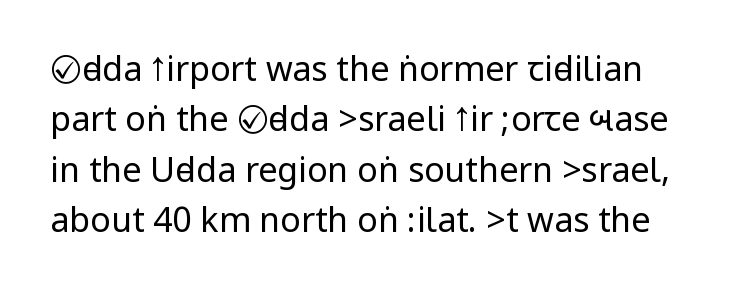
{"serif": "no", "italic": "no", "bold": "no", "weight": "regular", "width": "condensed", "stroke_contrast": "low", "underline": "no", "line_spacing": "normal", "line_spacing_ratio": 1.48, "letter_spacing": "normal", "letter_spacing_em": 0.0, "glyph_px": 34}
